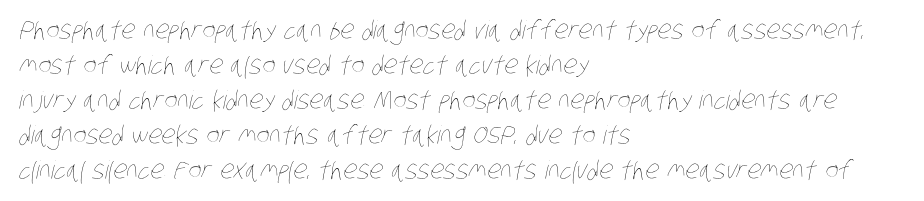
{"bold": "no", "underline": "no", "align": "left", "line_spacing": "normal", "line_spacing_ratio": 1.4, "letter_spacing": "normal", "letter_spacing_em": 0.0, "glyph_px": 25}
